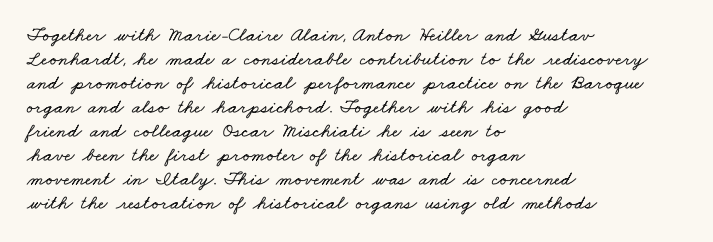
The image shows 20 px text type; set left-aligned, line spacing 1.2x, normal letter spacing, not underlined.
